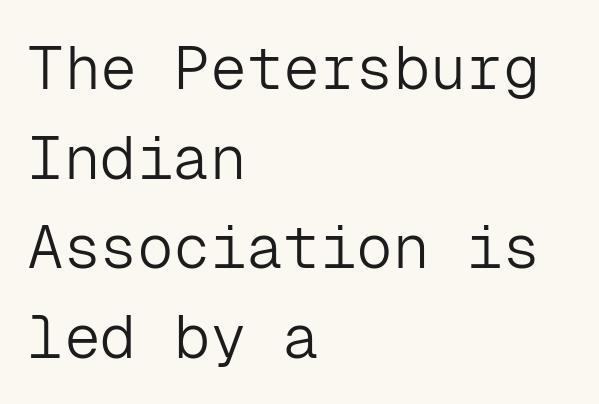
The image shows 61 px light sans-serif type, upright, monospaced; set left-aligned, normal line spacing (1.47x), normal letter spacing, not underlined; low stroke contrast and a medium x-height.
